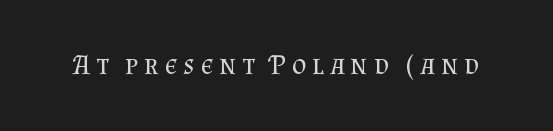
The image shows 28 px regular-weight serif type, upright; set unusually wide letter spacing (+0.21 em), not underlined; medium stroke contrast and a small x-height.
